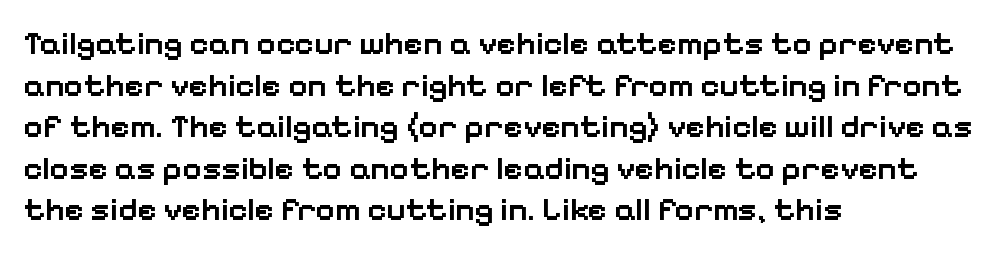
Characters remain perfectly vertical along every line. Inter-character spacing is left at the font's built-in metrics. Regarding leading, the lines here are spaced in the standard way. To sum up the face: it is a sans, with no serifs. Looks like regular typesetting: each glyph gets only the width it needs.
